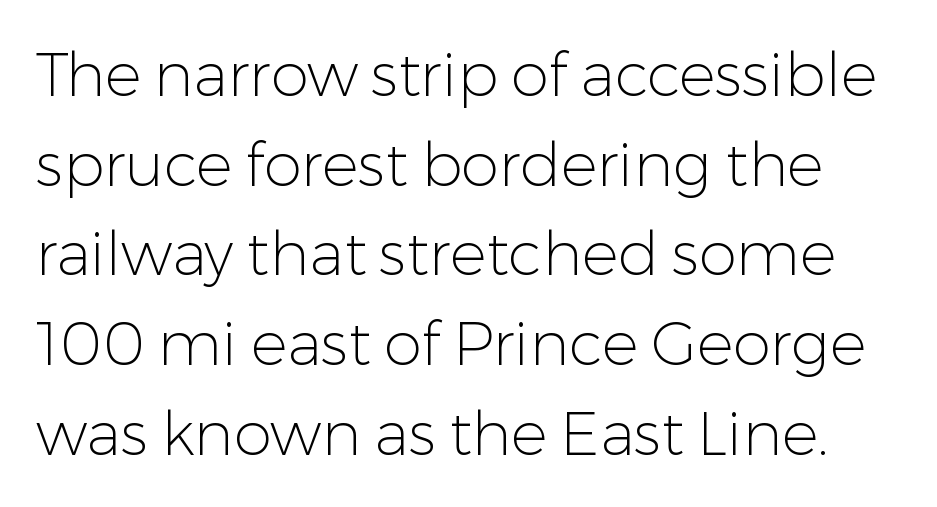
The image shows 61 px light sans-serif type, upright; set normal line spacing (1.47x), normal letter spacing, not underlined; low stroke contrast and a medium x-height.
